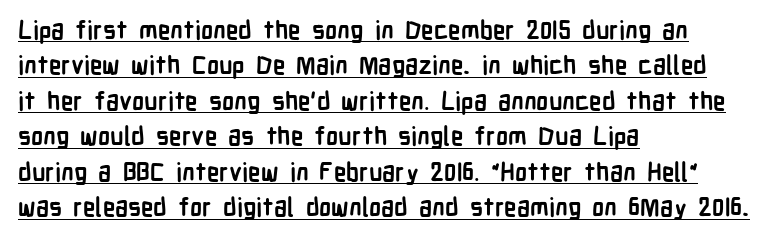
Q: Is the text bold? A: Yes.
Q: Is the text italic (slanted)? A: No, it is upright.
Q: Is the text underlined? A: Yes.
Q: How is the paragraph aligned? A: Left-aligned.
Q: Is the spacing between letters normal or unusually wide? A: Normal.
Q: Is the spacing between lines tight, normal or loose? A: Normal.
